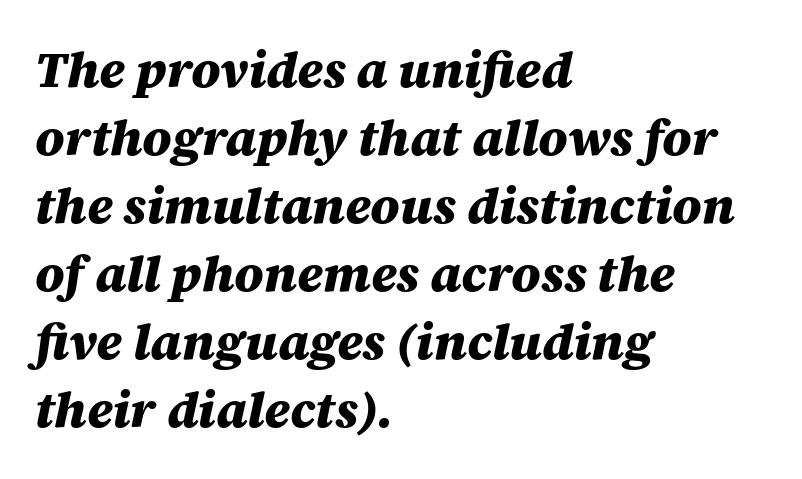
The image shows 50 px heavy type, italic (leaning right); set left-aligned, normal line spacing (1.36x), normal letter spacing, not underlined; medium stroke contrast and a large x-height.
